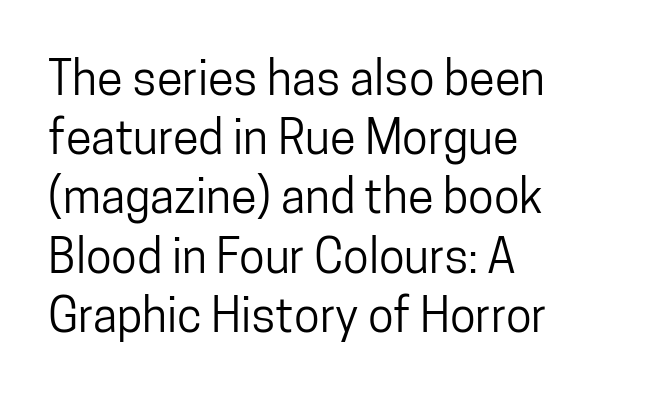
Q: Is the text italic (slanted)? A: No, it is upright.
Q: Is the typeface a serif or a sans-serif typeface? A: Sans-serif.
Q: Is the text underlined? A: No.
Q: How is the paragraph aligned? A: Left-aligned.
Q: Is the spacing between letters normal or unusually wide? A: Normal.
Q: Is the spacing between lines tight, normal or loose? A: Normal.
Q: Width (condensed, normal, or wide)? A: Condensed.
Q: Stroke contrast? A: Low.
Q: x-height? A: Medium.
Q: Monospaced? A: No.
